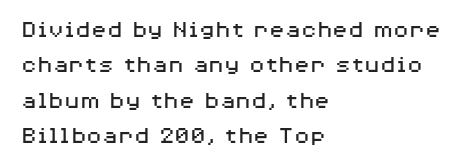
{"italic": "no", "bold": "no", "underline": "no", "align": "left", "line_spacing": "normal", "line_spacing_ratio": 1.36, "letter_spacing": "normal", "letter_spacing_em": 0.0, "glyph_px": 26}
